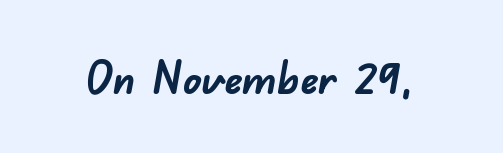
This rendering employs a face without finishing strokes, i.e., a sans-serif. Standard letterfit; no display-style spreading of the glyphs. Lines of text with bare space underneath. Its strokes are broad and dark, the hallmark of bold type.
